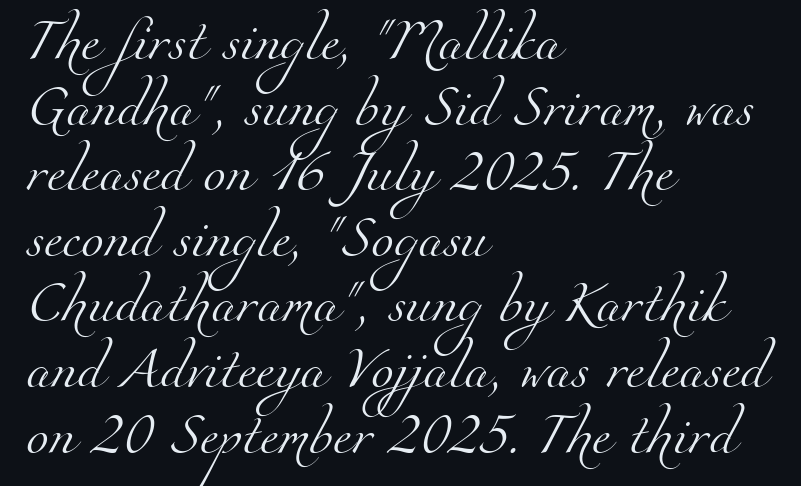
{"serif": "yes", "bold": "no", "weight": "light", "width": "normal", "stroke_contrast": "medium", "x_height": "small", "monospaced": "no", "underline": "no", "align": "left", "line_spacing": "normal", "line_spacing_ratio": 1.6, "letter_spacing": "normal", "letter_spacing_em": 0.0, "glyph_px": 41}
